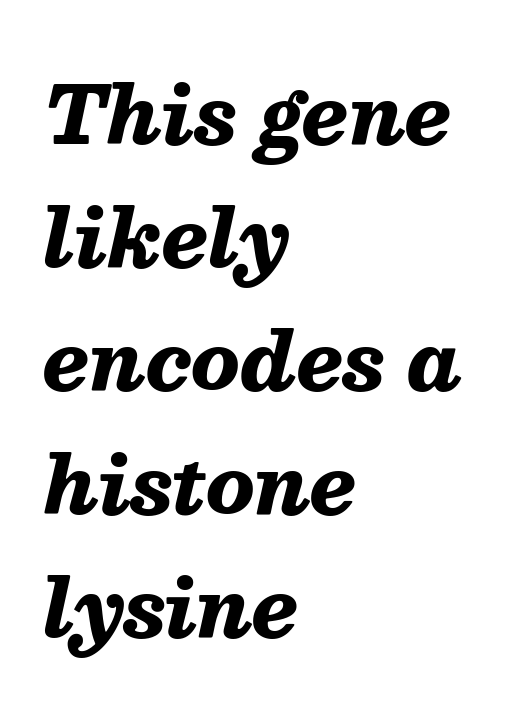
{"italic": "yes", "lean": "right", "slant_degrees": 13, "bold": "yes", "weight": "heavy", "width": "normal", "stroke_contrast": "medium", "x_height": "medium", "monospaced": "no", "underline": "no", "align": "left", "line_spacing": "normal", "line_spacing_ratio": 1.56, "letter_spacing": "normal", "letter_spacing_em": 0.0, "glyph_px": 79}
